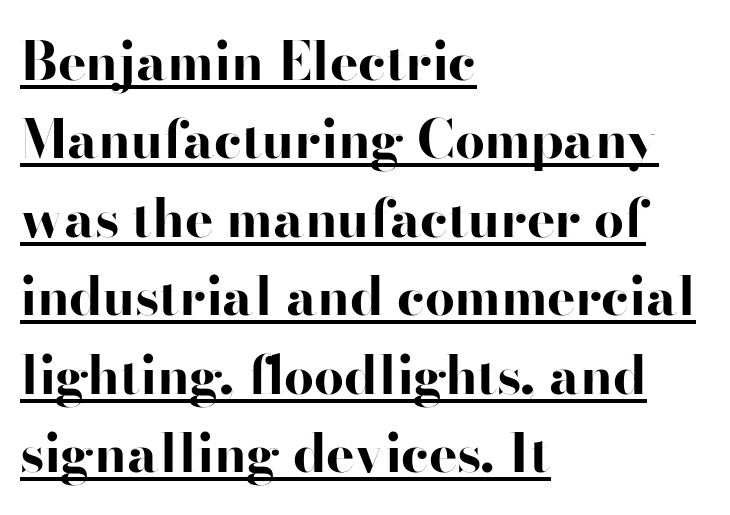
The image shows 53 px bold, wide sans-serif type, upright; set left-aligned, normal line spacing (1.48x), normal letter spacing, underlined; high stroke contrast and a small x-height.
